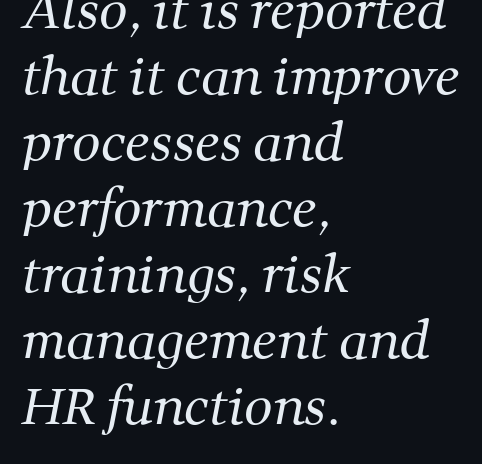
The image shows 50 px regular-weight serif type; set left-aligned, normal line spacing (1.32x), normal letter spacing, not underlined; medium stroke contrast and a medium x-height.
